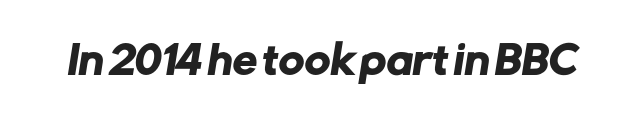
A typesetter would label this face a sans. Is this a fixed-width face? No — the glyphs have proportional, varying widths. The gap between lines stays unmarked. There is no visible air inserted between adjacent glyphs.
